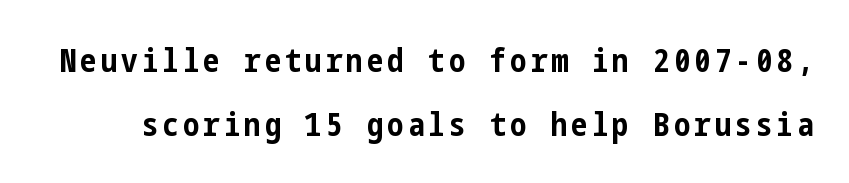
The lettering holds an erect, upright posture throughout. The foot of each line stays bare and open. If you measured baseline to baseline, you'd find a long distance. Check where the strokes stop: nothing finishes them off — pure sans. Does the weight exceed regular? Yes, all the way to bold.
